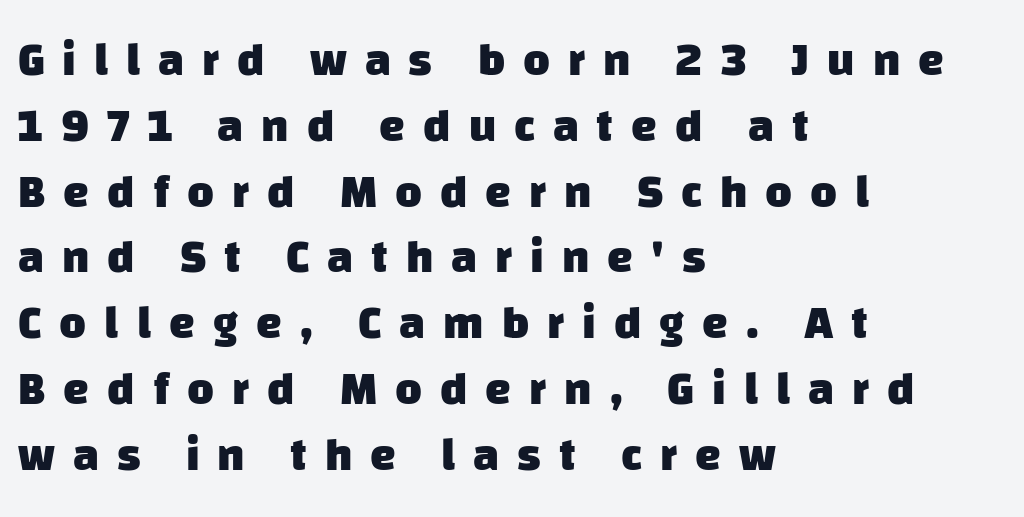
Does extra space separate the letters? Yes, quite a lot of it. All the whitespace from short lines collects on the right. The rendering uses natural spacing where letterforms have individual widths. Heft: maximum for text — a bold. A bare baseline throughout the passage.
